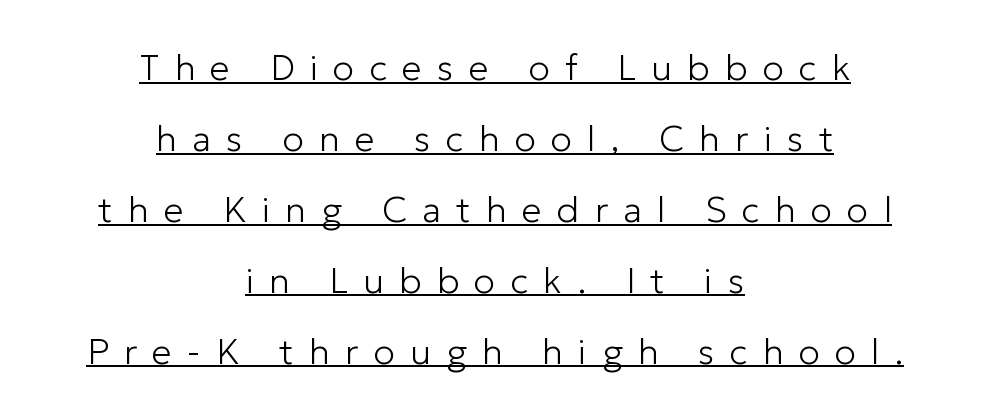
The image shows 36 px light sans-serif type, upright; set centered, loose line spacing (1.97x), unusually wide letter spacing (+0.42 em), underlined; low stroke contrast and a medium x-height.
